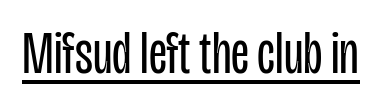
{"serif": "no", "italic": "no", "bold": "no", "weight": "regular", "width": "condensed", "stroke_contrast": "low", "x_height": "large", "monospaced": "no", "underline": "yes", "letter_spacing": "normal", "letter_spacing_em": 0.0, "glyph_px": 61}
